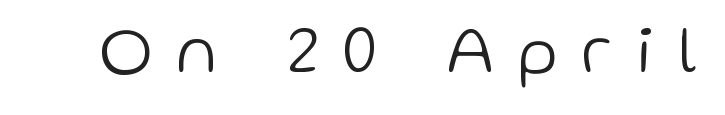
The image shows 68 px light sans-serif type, upright; set unusually wide letter spacing (+0.37 em), not underlined; low stroke contrast and a medium x-height.
